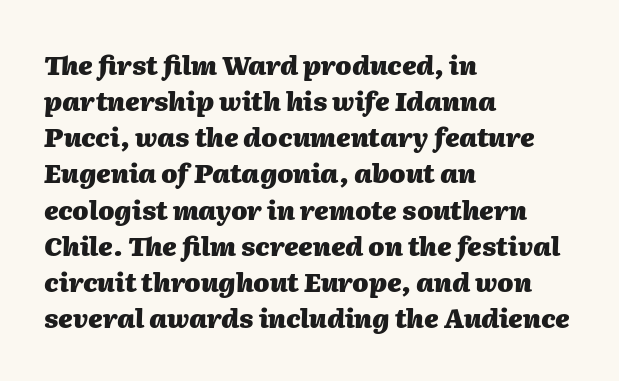
{"italic": "yes", "lean": "right", "slant_degrees": 2, "bold": "yes", "underline": "no", "align": "left", "line_spacing": "normal", "line_spacing_ratio": 1.39, "letter_spacing": "normal", "letter_spacing_em": 0.0, "glyph_px": 26}
